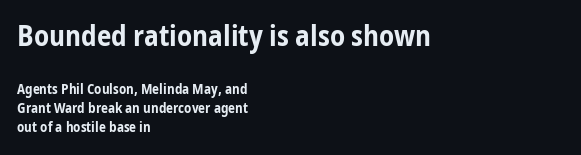
The image shows 29 px bold, condensed sans-serif type, upright; set left-aligned, normal line spacing (1.36x), normal letter spacing, not underlined; the first (top) block is 2.07x larger; low stroke contrast and a medium x-height.
